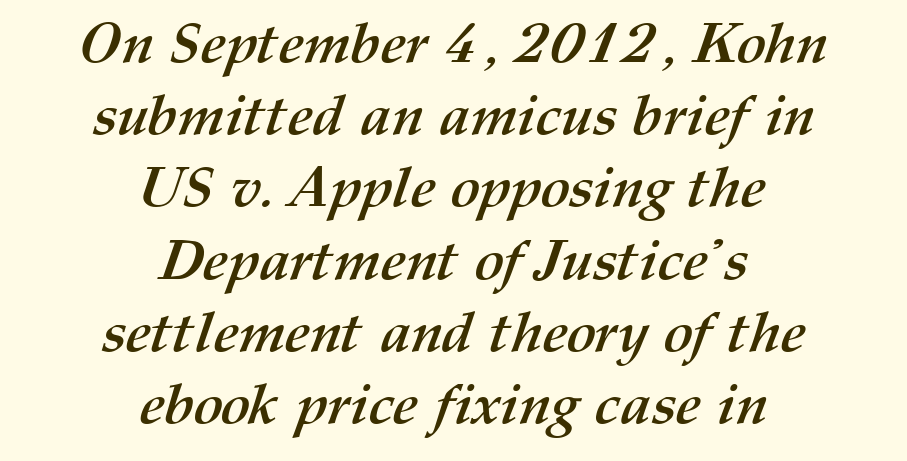
{"bold": "yes", "weight": "semibold", "width": "normal", "stroke_contrast": "medium", "x_height": "medium", "monospaced": "no", "underline": "no", "align": "center", "line_spacing": "normal", "line_spacing_ratio": 1.29, "letter_spacing": "normal", "letter_spacing_em": 0.0, "glyph_px": 56}
